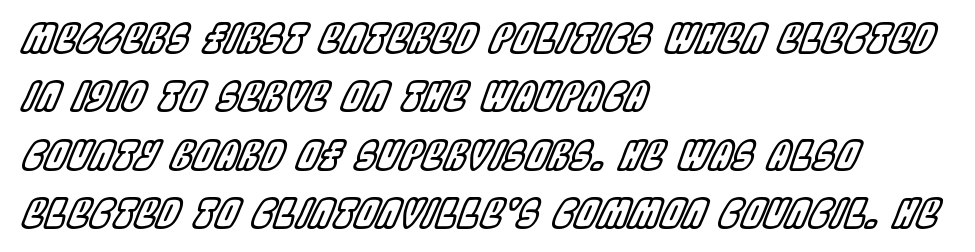
Q: Is the text italic (slanted)? A: Yes, it leans right by about 22 degrees.
Q: Is the text underlined? A: No.
Q: How is the paragraph aligned? A: Left-aligned.
Q: Is the spacing between letters normal or unusually wide? A: Normal.
Q: Is the spacing between lines tight, normal or loose? A: Normal.
Q: Width (condensed, normal, or wide)? A: Condensed.
Q: x-height? A: Large.
Q: Monospaced? A: No.
